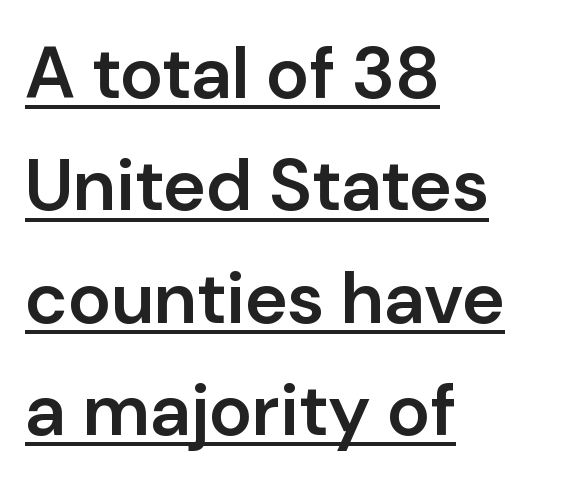
The image shows 73 px semibold sans-serif type, upright; set left-aligned, normal line spacing (1.54x), normal letter spacing, underlined; low stroke contrast and a medium x-height.
